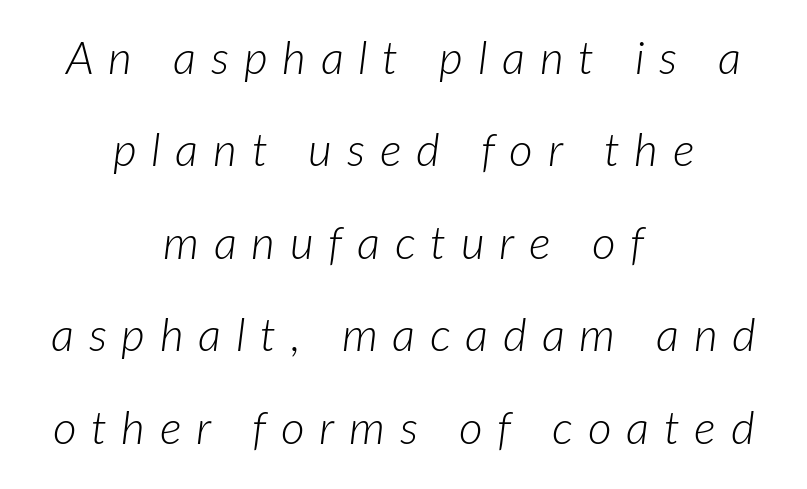
The compositor balanced each line on the midline. Is this a fixed-width face? No — the glyphs have proportional, varying widths. Italic? Definitely — the glyphs are oblique. You could fit nearly another row in the gap between these rows.
